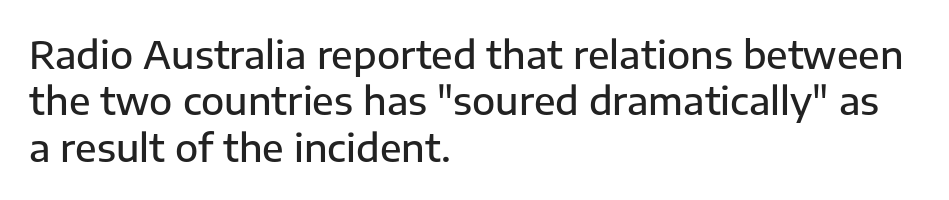
{"serif": "no", "italic": "no", "bold": "semi", "weight": "semibold", "width": "normal", "stroke_contrast": "low", "x_height": "medium", "monospaced": "no", "underline": "no", "align": "left", "line_spacing_ratio": 1.22, "letter_spacing": "normal", "letter_spacing_em": 0.0, "glyph_px": 38}
